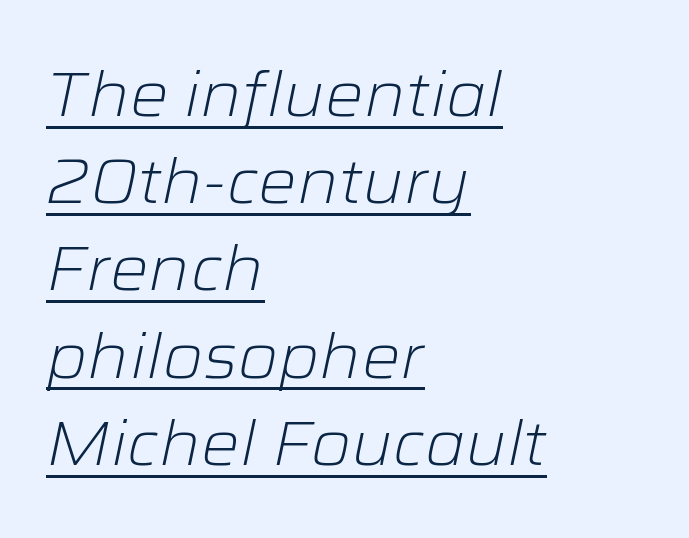
Quick note: underline on. Vertically, the passage feels balanced, rows spaced as you'd expect. The characters are drawn with everyday or finer stroke widths. Teacher's note: observe the even left margin — that is flush-left alignment. An italicized treatment has been applied to the whole sample. The passage shown is typed in a proportional face where columns would drift.
